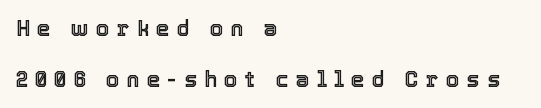
Ordinary non-slanted type is in use. Check under the words: just untouched page. In CSS terms this would be text-align: left. Summary of vertical rhythm: relaxed, with wide interline spacing.
